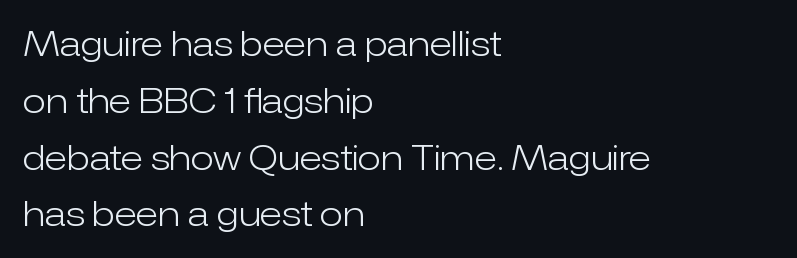
Is there any slant? The stems are plumb. Whoever set this chose a conventional vertical rhythm. These lines keep a tight, regular rhythm from letter to letter. The weight tops out at a normal text grade. Glance below the letters and you will spot only blank space.
